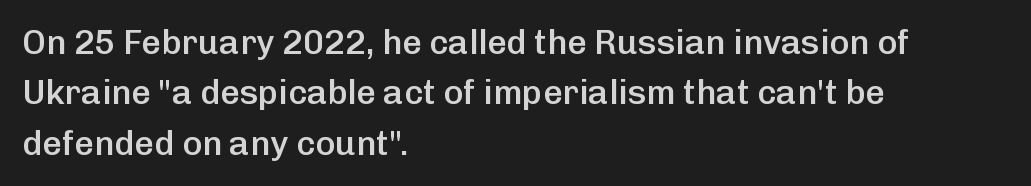
Standard letterfit; no display-style spreading of the glyphs. Italic? Not at all — the glyphs are vertical. Compared with a centered layout, this one pins lines to the left instead. Check the space under the baseline: it is left empty.
